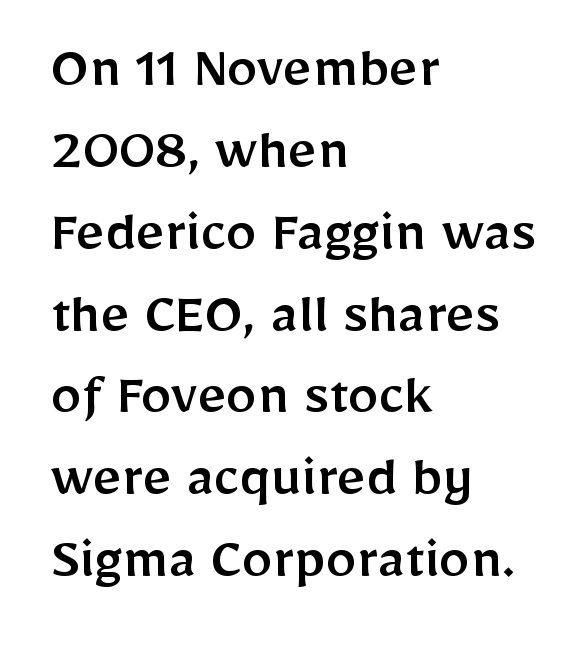
{"serif": "no", "italic": "no", "width": "normal", "stroke_contrast": "low", "x_height": "medium", "monospaced": "no", "underline": "no", "align": "left", "line_spacing": "normal", "line_spacing_ratio": 1.32, "letter_spacing": "normal", "letter_spacing_em": 0.0, "glyph_px": 62}
